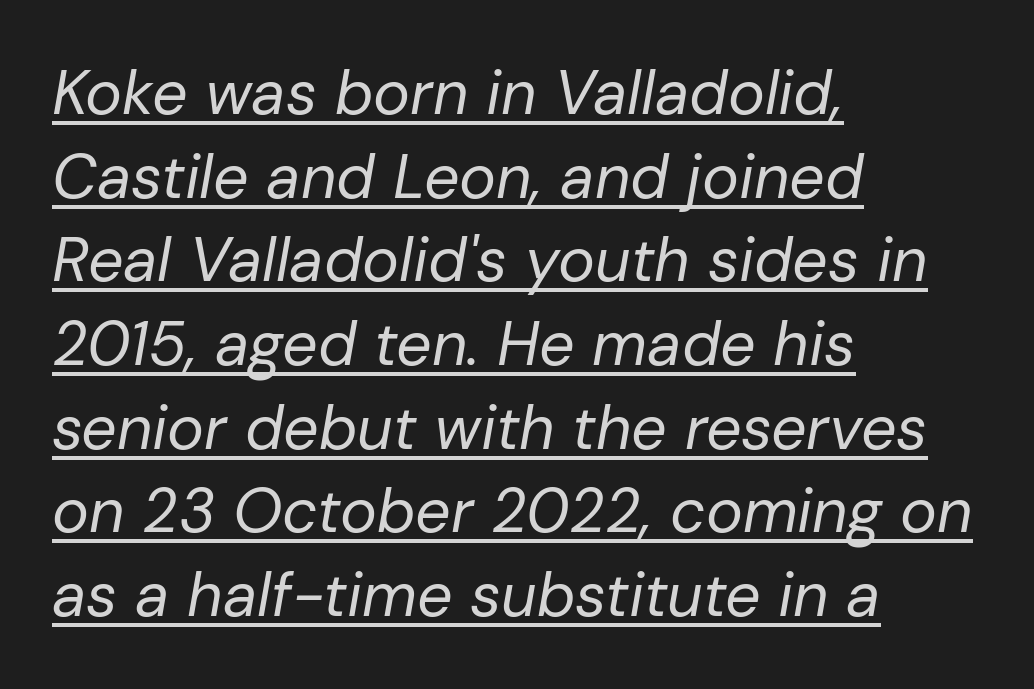
Q: Is the text bold? A: No.
Q: Is the text italic (slanted)? A: Yes, it leans right by about 10 degrees.
Q: Is the text underlined? A: Yes.
Q: How is the paragraph aligned? A: Left-aligned.
Q: Is the spacing between letters normal or unusually wide? A: Normal.
Q: Is the spacing between lines tight, normal or loose? A: Normal.
Q: Width (condensed, normal, or wide)? A: Normal.
Q: Stroke contrast? A: Low.
Q: x-height? A: Medium.
Q: Monospaced? A: No.
